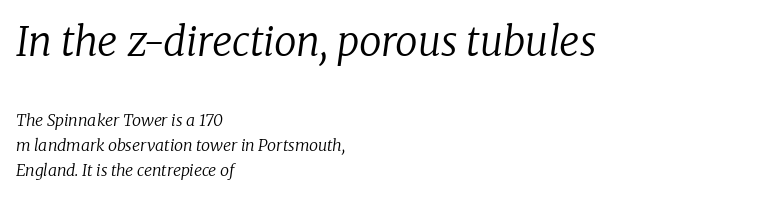
{"serif": "yes", "italic": "yes", "lean": "right", "slant_degrees": 8, "bold": "no", "weight": "regular", "width": "normal", "stroke_contrast": "low", "x_height": "medium", "monospaced": "no", "underline": "no", "align": "left", "line_spacing": "normal", "line_spacing_ratio": 1.55, "letter_spacing": "normal", "letter_spacing_em": 0.0, "larger_block": "first", "size_ratio": 2.5, "glyph_px": 40}
